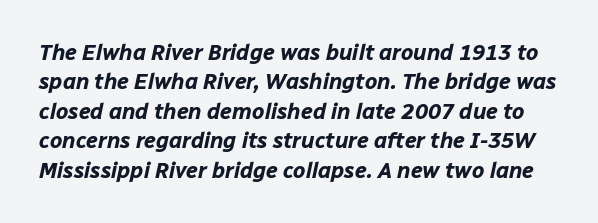
The image shows 22 px bold type, italic (leaning right); set normal line spacing (1.34x), normal letter spacing, not underlined.
